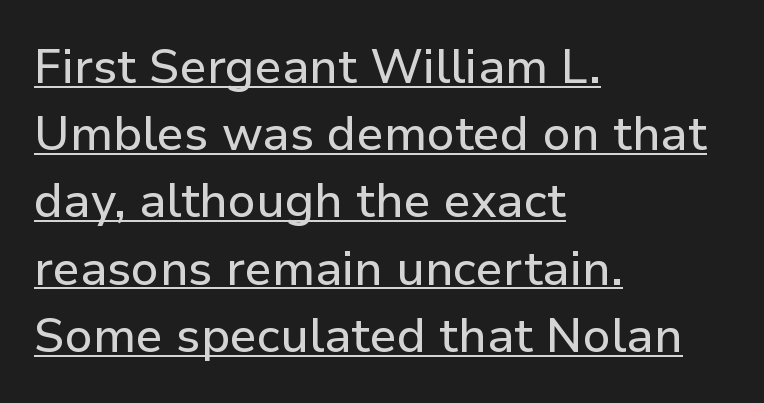
{"serif": "no", "italic": "no", "width": "normal", "stroke_contrast": "low", "x_height": "medium", "monospaced": "no", "underline": "yes", "align": "left", "line_spacing": "normal", "line_spacing_ratio": 1.4, "letter_spacing": "normal", "letter_spacing_em": 0.0, "glyph_px": 48}
